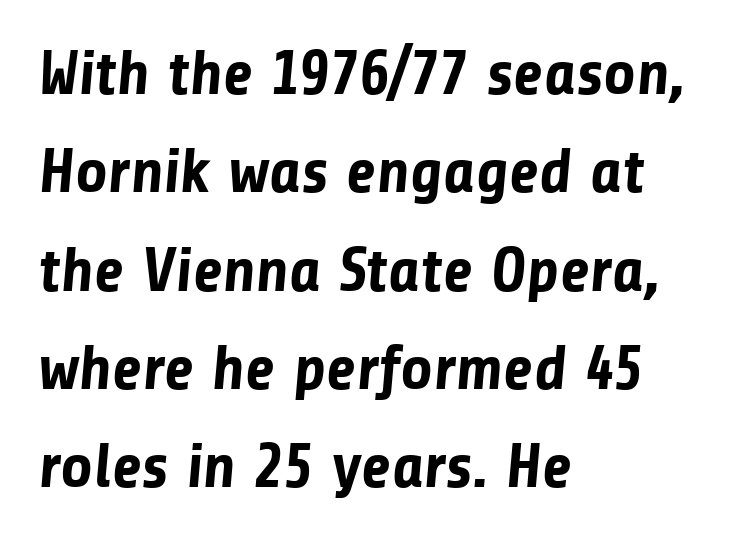
{"serif": "no", "bold": "yes", "weight": "bold", "width": "normal", "stroke_contrast": "low", "x_height": "medium", "monospaced": "no", "underline": "no", "align": "left", "line_spacing": "normal", "line_spacing_ratio": 1.56, "letter_spacing": "normal", "letter_spacing_em": 0.0, "glyph_px": 63}
